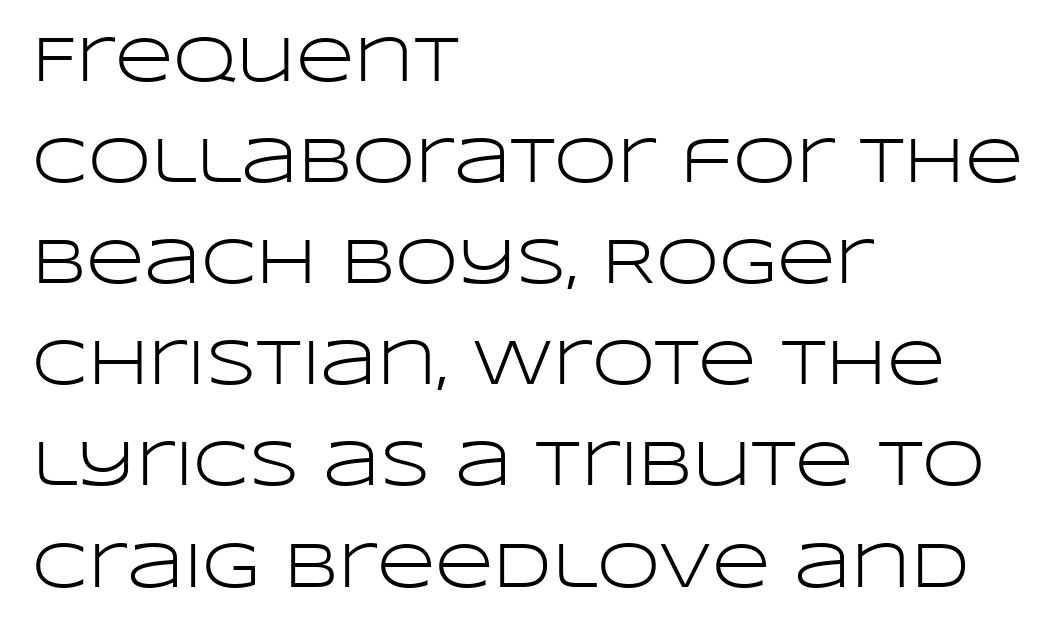
The image shows 64 px light, wide sans-serif type, upright; set left-aligned, normal line spacing (1.58x), normal letter spacing, not underlined; low stroke contrast and a large x-height.
